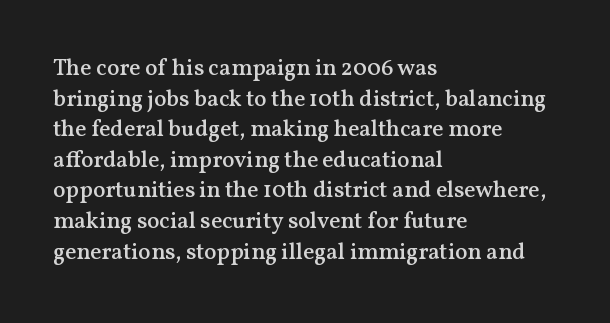
Q: Is the text bold? A: Semi-bold.
Q: Is the text italic (slanted)? A: No, it is upright.
Q: Is the text underlined? A: No.
Q: How is the paragraph aligned? A: Left-aligned.
Q: Is the spacing between letters normal or unusually wide? A: Normal.
Q: Is the spacing between lines tight, normal or loose? A: Normal.
